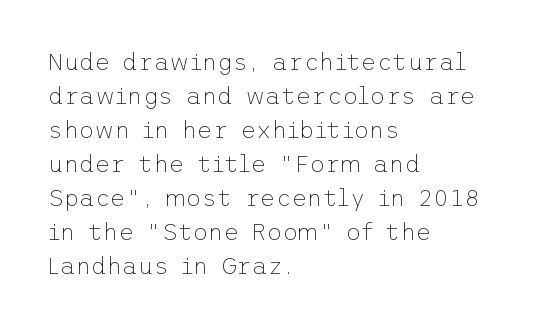
The image shows 24 px text type, upright; set left-aligned, normal line spacing (1.42x), normal letter spacing, not underlined.
